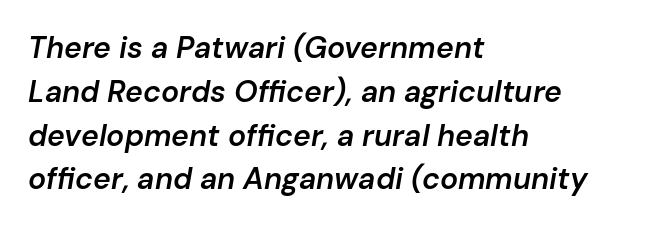
The image shows 30 px semibold type, italic (leaning right); set left-aligned, normal line spacing (1.46x), normal letter spacing, not underlined; low stroke contrast and a medium x-height.
